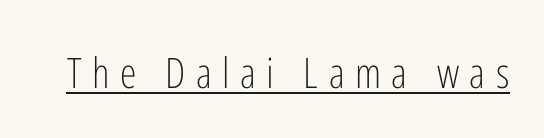
Q: Is the text bold? A: No.
Q: Is the text italic (slanted)? A: No, it is upright.
Q: Is the typeface a serif or a sans-serif typeface? A: Sans-serif.
Q: Is the text underlined? A: Yes.
Q: Is the spacing between letters normal or unusually wide? A: Unusually wide.
Q: Width (condensed, normal, or wide)? A: Condensed.
Q: Stroke contrast? A: Low.
Q: x-height? A: Medium.
Q: Monospaced? A: No.
